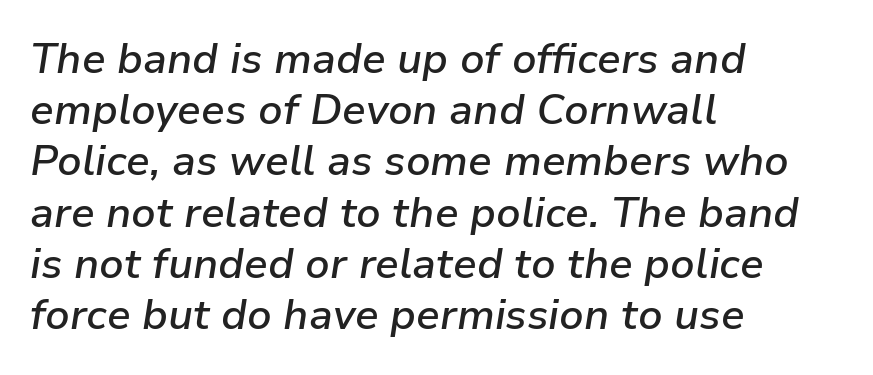
{"italic": "yes", "lean": "right", "slant_degrees": 9, "bold": "semi", "weight": "semibold", "width": "normal", "stroke_contrast": "low", "x_height": "medium", "monospaced": "no", "underline": "no", "align": "left", "line_spacing_ratio": 1.22, "letter_spacing": "normal", "letter_spacing_em": 0.0, "glyph_px": 42}
